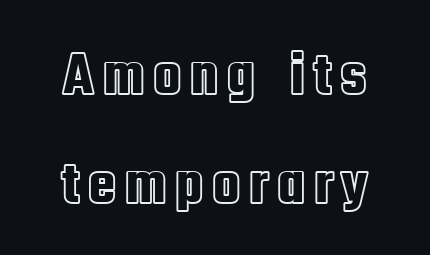
The image shows 61 px condensed type, upright; set centered, line spacing 1.78x, not underlined; a large x-height.
